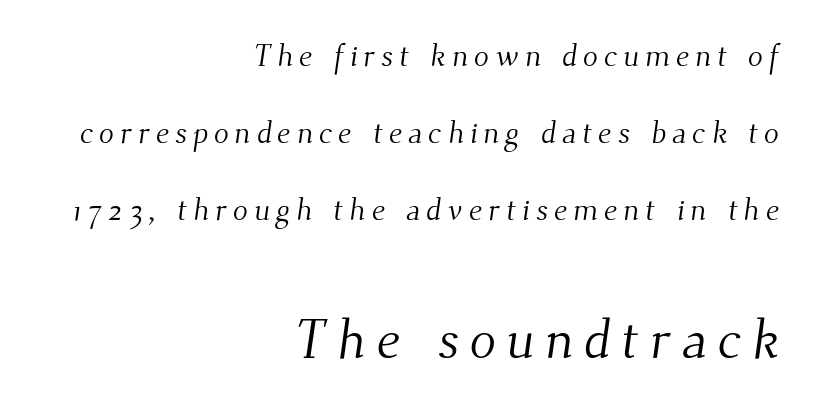
Q: Is the text bold? A: No.
Q: Is the typeface a serif or a sans-serif typeface? A: Serif.
Q: Is the text underlined? A: No.
Q: How is the paragraph aligned? A: Right-aligned.
Q: Is the spacing between lines tight, normal or loose? A: Loose.
Q: Which block of text is set in a larger size, the first (top) or the second (bottom)? A: The second (bottom) one.
Q: Width (condensed, normal, or wide)? A: Normal.
Q: Stroke contrast? A: Medium.
Q: x-height? A: Small.
Q: Monospaced? A: No.
